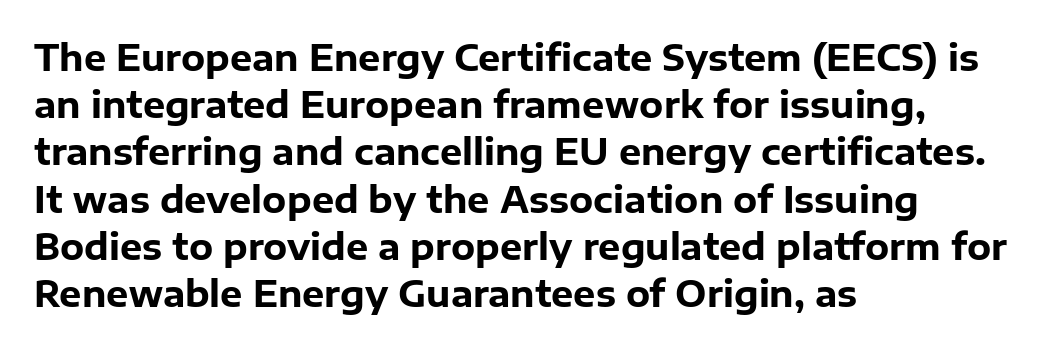
The image shows 35 px heavy sans-serif type, upright; set left-aligned, normal line spacing (1.35x), normal letter spacing, not underlined; low stroke contrast and a medium x-height.
